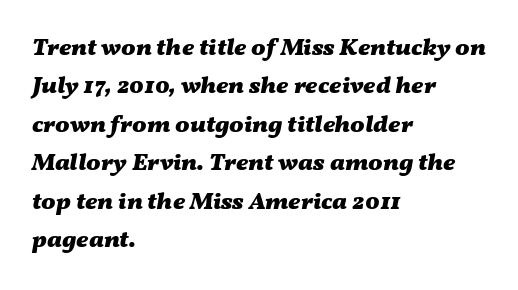
The image shows 24 px bold type, italic (leaning right); set left-aligned, normal line spacing (1.6x), normal letter spacing, not underlined.
